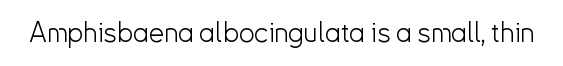
Unmarked baselines from the first word to the last. Posture: vertical. Look at the bottom of the vertical strokes: they stop flat, with no serifs. The font sits on the lighter half of the weight spectrum, regular included. This rendering leaves character spacing at its baseline value.
